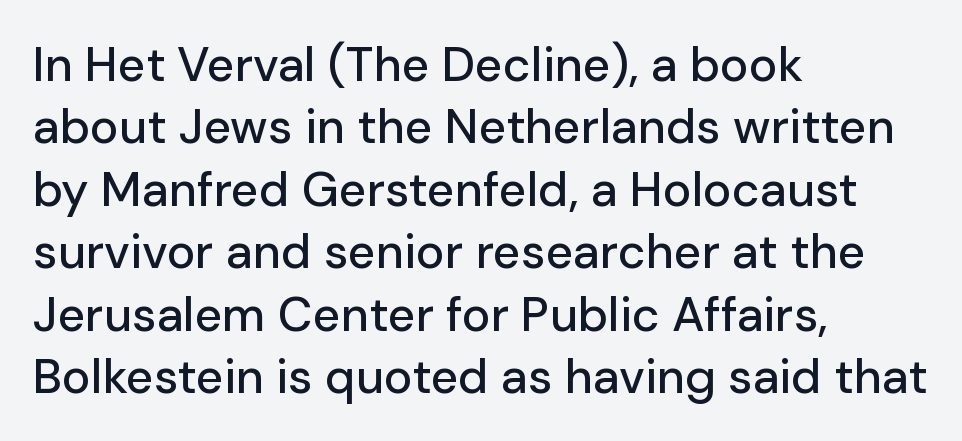
Q: Is the text italic (slanted)? A: No, it is upright.
Q: Is the typeface a serif or a sans-serif typeface? A: Sans-serif.
Q: Is the text underlined? A: No.
Q: How is the paragraph aligned? A: Left-aligned.
Q: Is the spacing between letters normal or unusually wide? A: Normal.
Q: Is the spacing between lines tight, normal or loose? A: Normal.
Q: Width (condensed, normal, or wide)? A: Normal.
Q: Stroke contrast? A: Low.
Q: x-height? A: Medium.
Q: Monospaced? A: No.
